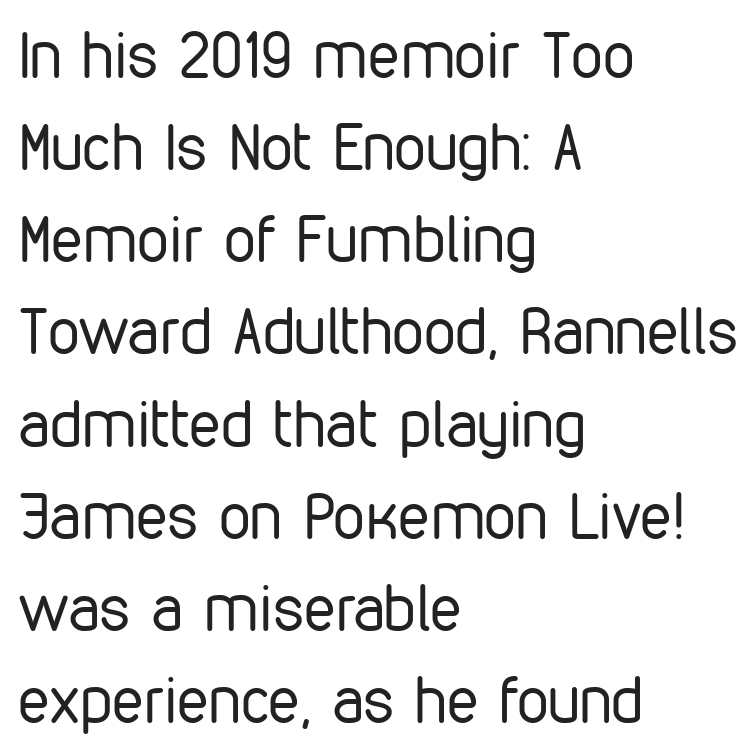
The image shows 64 px regular-weight, condensed sans-serif type, upright; set left-aligned, normal line spacing (1.44x), normal letter spacing, not underlined; low stroke contrast and a medium x-height.
